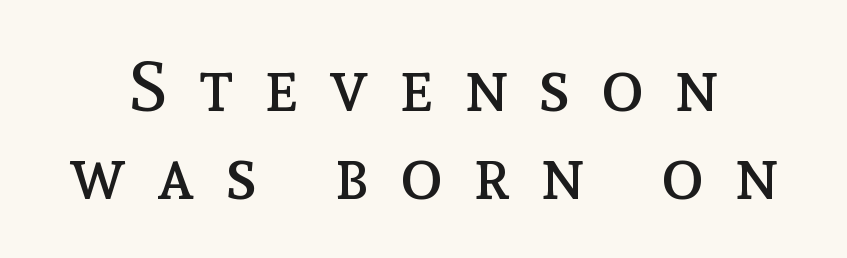
{"italic": "no", "bold": "no", "weight": "regular", "width": "normal", "x_height": "medium", "monospaced": "no", "underline": "no", "line_spacing": "normal", "line_spacing_ratio": 1.26, "letter_spacing": "wide", "letter_spacing_em": 0.44, "glyph_px": 70}
